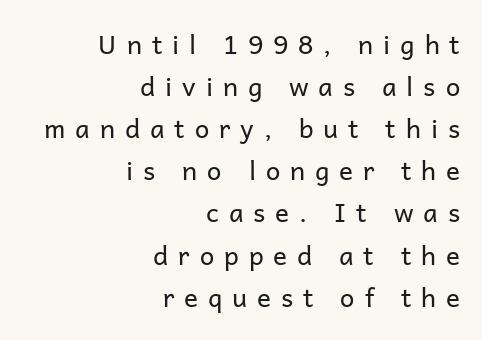
Rendered with straight, roman letterforms. Rule under the text: the space is simply empty. The typesetting does not lean heavy: it is not bold. Display-style spreading of the glyphs; the letterfit is very open.
